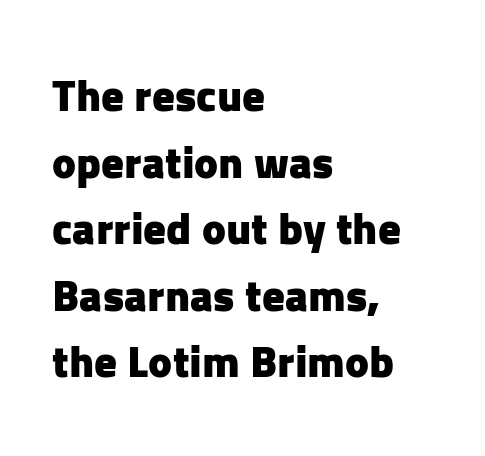
The image shows 45 px heavy sans-serif type, upright; set left-aligned, normal line spacing (1.48x), normal letter spacing, not underlined; low stroke contrast and a medium x-height.
